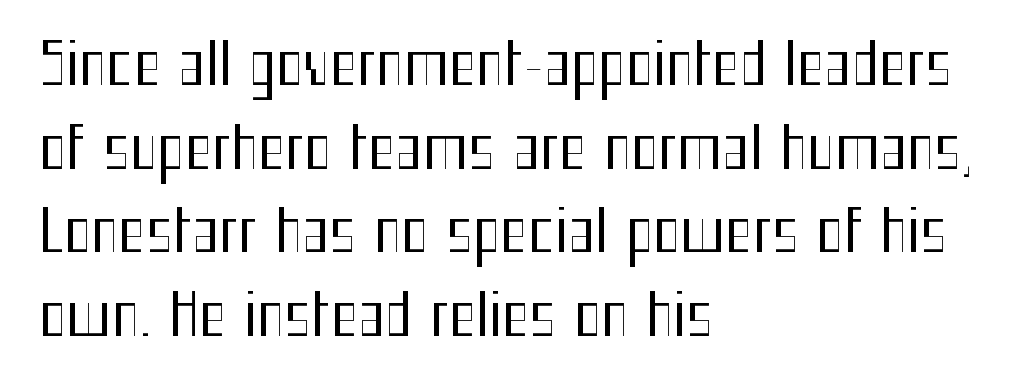
Alignment: flush left. The area under the type is left untouched. You could not count columns in this text — the font is proportionally spaced. The weight would be labelled regular, book, light, or lighter still. Stroke terminals: plain, sans-serif. Every stem runs plumb, perpendicular to the baseline.
